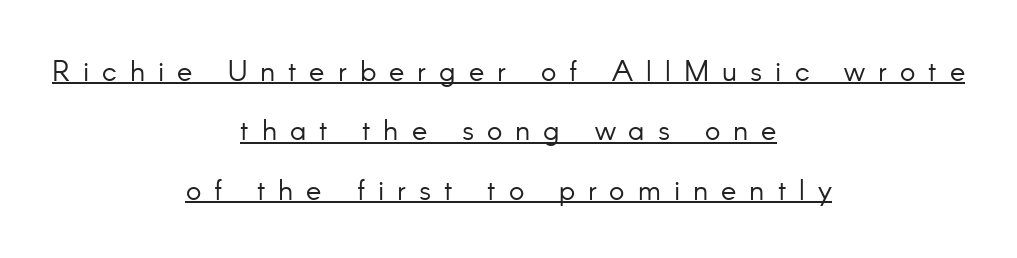
{"serif": "no", "italic": "no", "bold": "no", "weight": "light", "width": "normal", "stroke_contrast": "low", "x_height": "small", "monospaced": "no", "underline": "yes", "align": "center", "line_spacing": "loose", "line_spacing_ratio": 2.05, "letter_spacing": "wide", "letter_spacing_em": 0.45, "glyph_px": 29}
